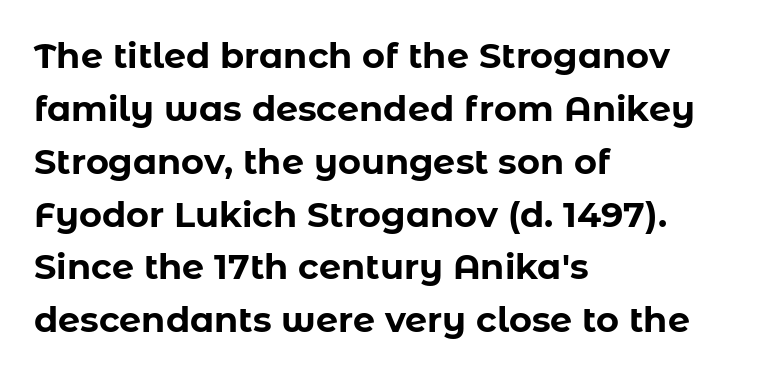
The image shows 35 px bold sans-serif type, upright; set left-aligned, normal line spacing (1.51x), normal letter spacing, not underlined; low stroke contrast and a medium x-height.
